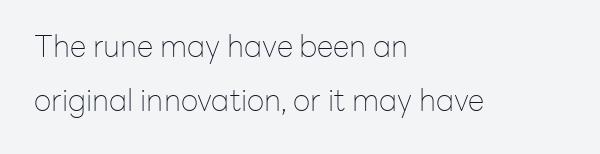
The image shows 30 px thin sans-serif type, upright; set left-aligned, line spacing 1.81x, normal letter spacing, not underlined; low stroke contrast and a medium x-height.
